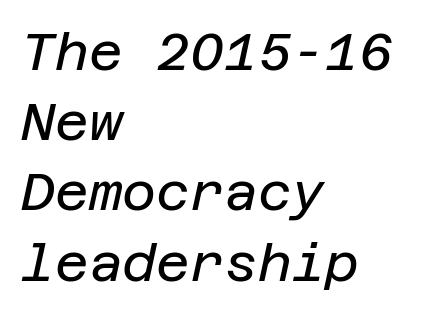
Q: Is the text bold? A: No.
Q: Is the text italic (slanted)? A: Yes, it leans right by about 12 degrees.
Q: Is the text underlined? A: No.
Q: How is the paragraph aligned? A: Left-aligned.
Q: Is the spacing between letters normal or unusually wide? A: Normal.
Q: Is the spacing between lines tight, normal or loose? A: Normal.
Q: Width (condensed, normal, or wide)? A: Normal.
Q: Stroke contrast? A: Low.
Q: x-height? A: Large.
